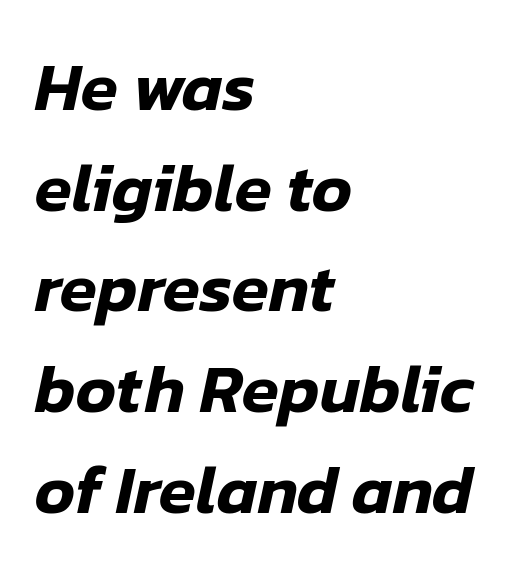
{"italic": "yes", "lean": "right", "slant_degrees": 12, "width": "normal", "stroke_contrast": "low", "x_height": "medium", "monospaced": "no", "underline": "no", "align": "left", "line_spacing": "normal", "line_spacing_ratio": 1.48, "letter_spacing": "normal", "letter_spacing_em": 0.0, "glyph_px": 68}
